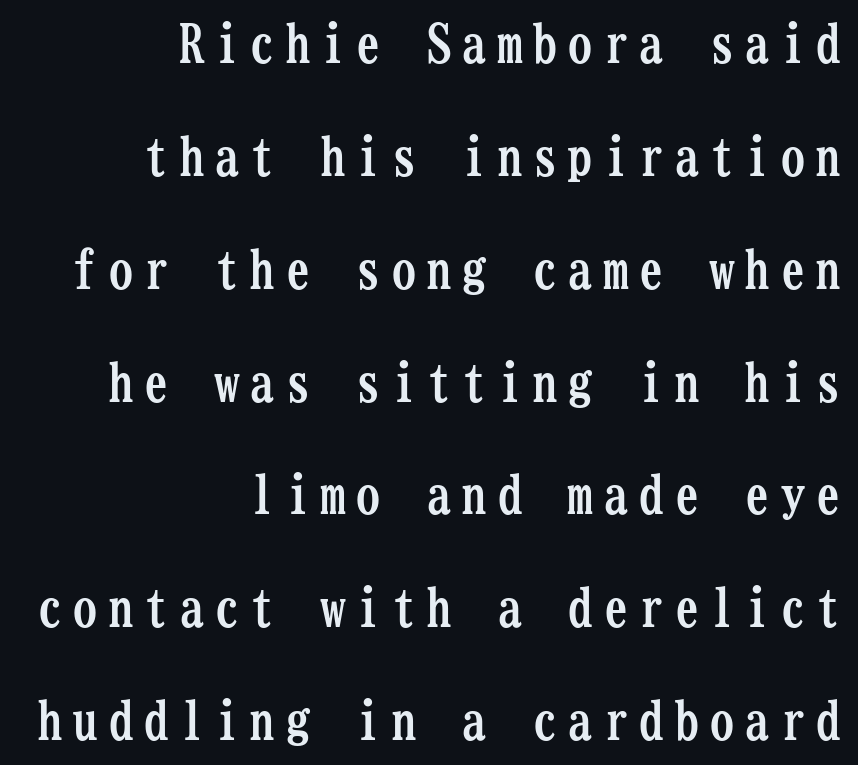
The image shows 52 px semibold, condensed serif type, upright, monospaced; set right-aligned, loose line spacing (2.17x), not underlined; low stroke contrast and a medium x-height.
